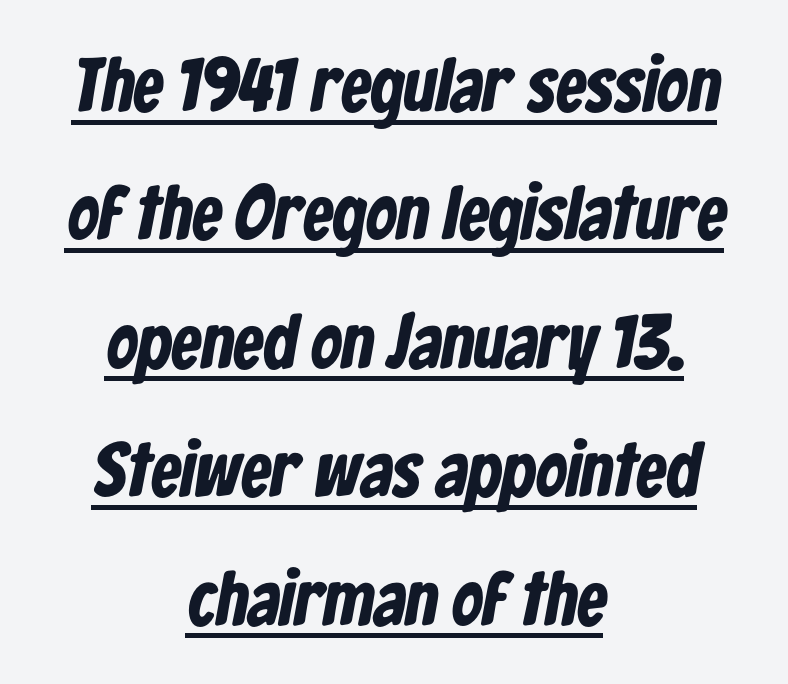
{"serif": "no", "bold": "yes", "weight": "bold", "width": "condensed", "stroke_contrast": "low", "x_height": "medium", "monospaced": "no", "underline": "yes", "align": "center", "line_spacing": "normal", "line_spacing_ratio": 1.69, "letter_spacing": "normal", "letter_spacing_em": 0.0, "glyph_px": 76}
